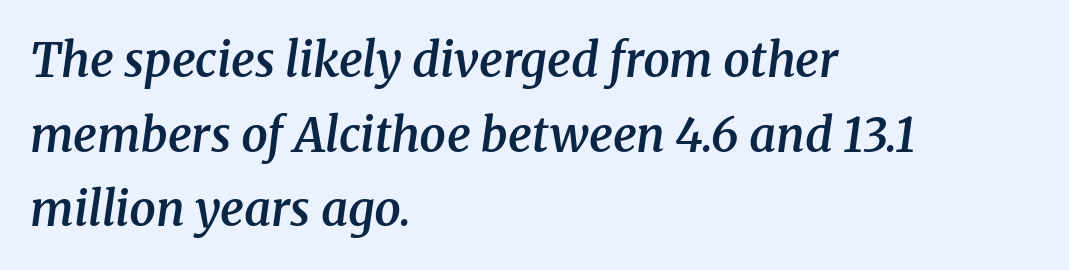
Stroke thickness is moderately raised; the sample reads as semibold. Anything drawn beneath the words? Only blank space. The designer went with a serif here, giving each stem small feet. Spacing verdict: proportional, widths tailored to each character. The letterforms sit shoulder to shoulder at normal distance.
